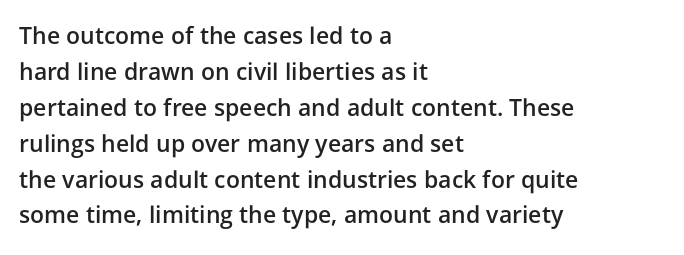
Visually the block forms a straight wall on the left and a jagged coastline on the right. Bold? Not quite — semibold, heavier than regular but stopping short. Horizontal bands of white between lines are of average thickness. Inter-character spacing is left at the font's built-in metrics.
